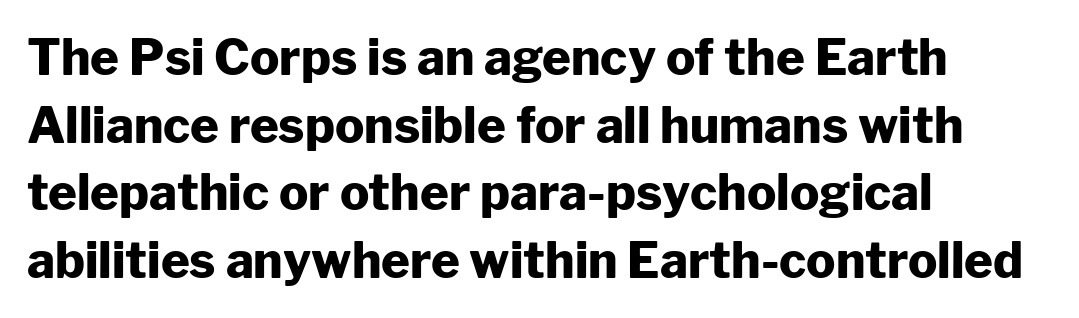
Q: Is the text bold? A: Yes.
Q: Is the text italic (slanted)? A: No, it is upright.
Q: Is the typeface a serif or a sans-serif typeface? A: Sans-serif.
Q: Is the text underlined? A: No.
Q: How is the paragraph aligned? A: Left-aligned.
Q: Is the spacing between letters normal or unusually wide? A: Normal.
Q: Is the spacing between lines tight, normal or loose? A: Normal.
Q: Width (condensed, normal, or wide)? A: Normal.
Q: Stroke contrast? A: Low.
Q: x-height? A: Medium.
Q: Monospaced? A: No.
